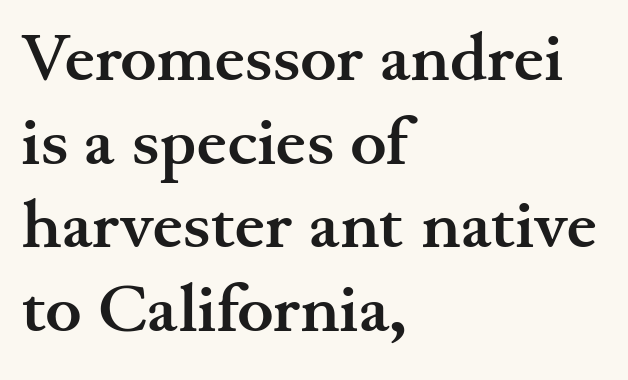
The image shows 68 px semibold, wide serif type, upright; set left-aligned, line spacing 1.23x, normal letter spacing, not underlined; medium stroke contrast and a small x-height.
